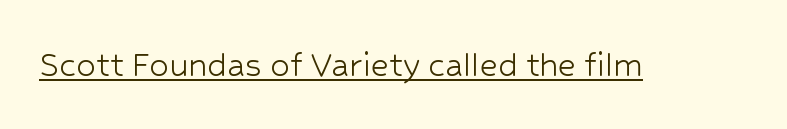
{"serif": "no", "italic": "no", "bold": "no", "weight": "light", "width": "normal", "stroke_contrast": "low", "x_height": "medium", "monospaced": "no", "underline": "yes", "letter_spacing": "normal", "letter_spacing_em": 0.0, "glyph_px": 39}
